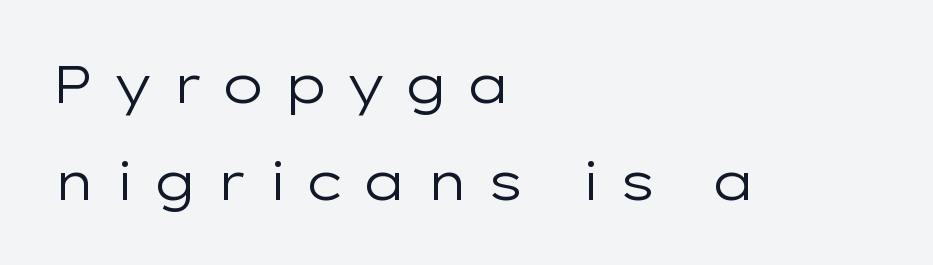
Is this a sans? Yes — the strokes have no serifs. The lettering holds an erect, upright posture throughout. Characters follow at a spacing far wider than the type designer built in. Letters have the restrained weight of plain body copy at most. These lines stack with their left ends in a neat column. The face used here is proportionally spaced, like ordinary book or web type.
